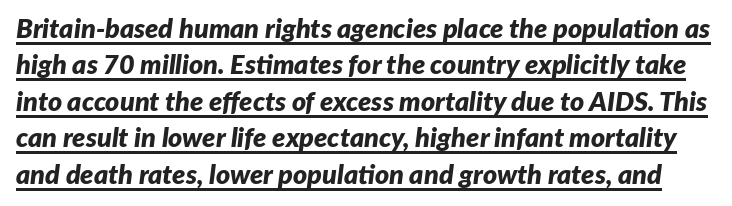
{"italic": "yes", "lean": "right", "slant_degrees": 7, "bold": "yes", "underline": "yes", "line_spacing": "normal", "line_spacing_ratio": 1.35, "letter_spacing": "normal", "letter_spacing_em": 0.0, "glyph_px": 27}
